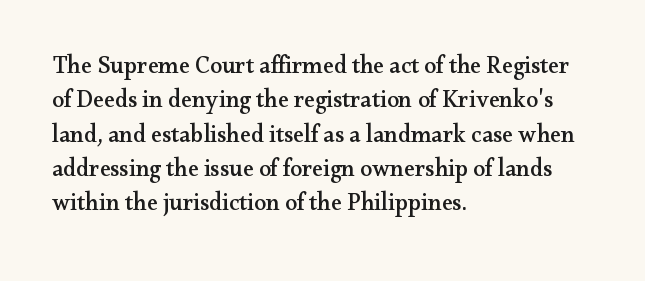
Q: Is the text italic (slanted)? A: No, it is upright.
Q: Is the text underlined? A: No.
Q: How is the paragraph aligned? A: Left-aligned.
Q: Is the spacing between letters normal or unusually wide? A: Normal.
Q: Is the spacing between lines tight, normal or loose? A: Normal.
